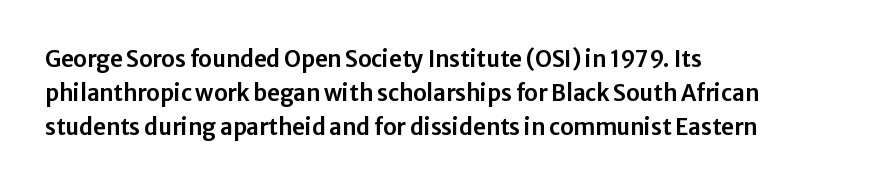
Q: Is the text italic (slanted)? A: No, it is upright.
Q: Is the text underlined? A: No.
Q: How is the paragraph aligned? A: Left-aligned.
Q: Is the spacing between letters normal or unusually wide? A: Normal.
Q: Is the spacing between lines tight, normal or loose? A: Normal.
